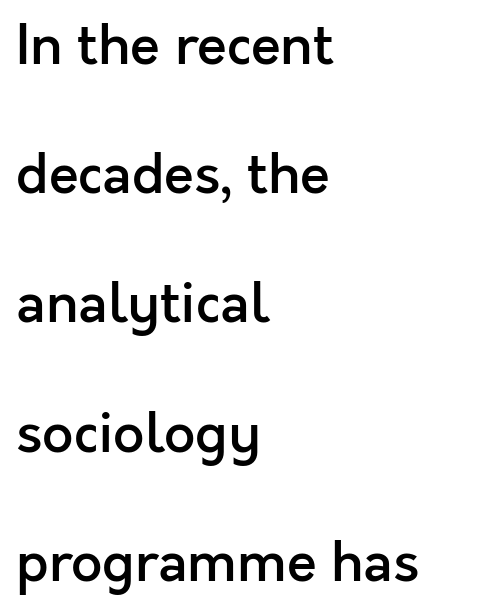
Q: Is the text bold? A: Semi-bold.
Q: Is the text italic (slanted)? A: No, it is upright.
Q: Is the typeface a serif or a sans-serif typeface? A: Sans-serif.
Q: Is the text underlined? A: No.
Q: How is the paragraph aligned? A: Left-aligned.
Q: Is the spacing between letters normal or unusually wide? A: Normal.
Q: Is the spacing between lines tight, normal or loose? A: Loose.
Q: Width (condensed, normal, or wide)? A: Normal.
Q: x-height? A: Medium.
Q: Monospaced? A: No.
